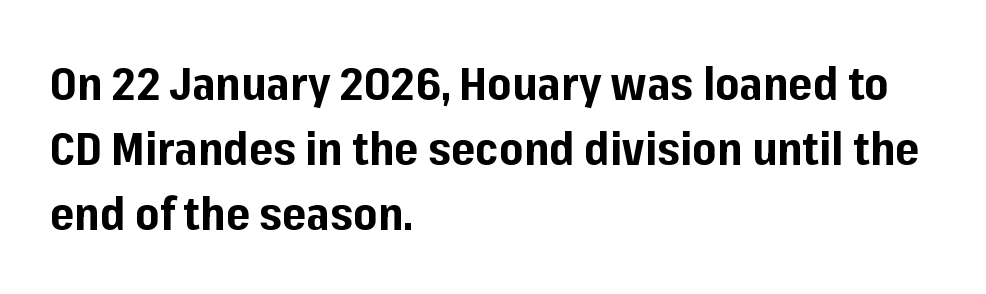
Q: Is the text bold? A: Yes.
Q: Is the text italic (slanted)? A: No, it is upright.
Q: Is the typeface a serif or a sans-serif typeface? A: Sans-serif.
Q: Is the text underlined? A: No.
Q: How is the paragraph aligned? A: Left-aligned.
Q: Is the spacing between letters normal or unusually wide? A: Normal.
Q: Is the spacing between lines tight, normal or loose? A: Normal.
Q: Width (condensed, normal, or wide)? A: Normal.
Q: Stroke contrast? A: Low.
Q: x-height? A: Medium.
Q: Monospaced? A: No.
